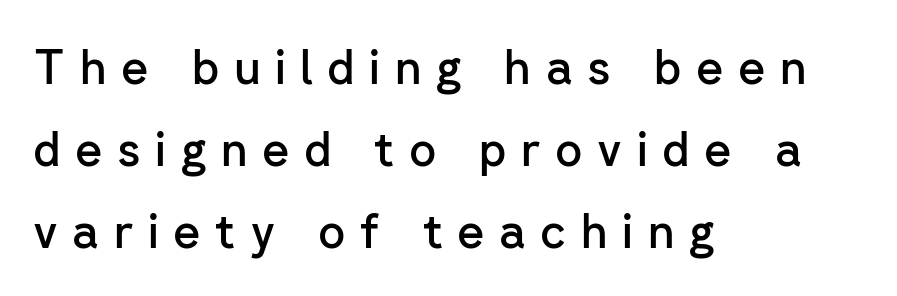
{"serif": "no", "italic": "no", "bold": "semi", "weight": "semibold", "width": "normal", "stroke_contrast": "low", "x_height": "medium", "monospaced": "no", "underline": "no", "align": "left", "line_spacing_ratio": 1.75, "letter_spacing": "wide", "letter_spacing_em": 0.31, "glyph_px": 47}
